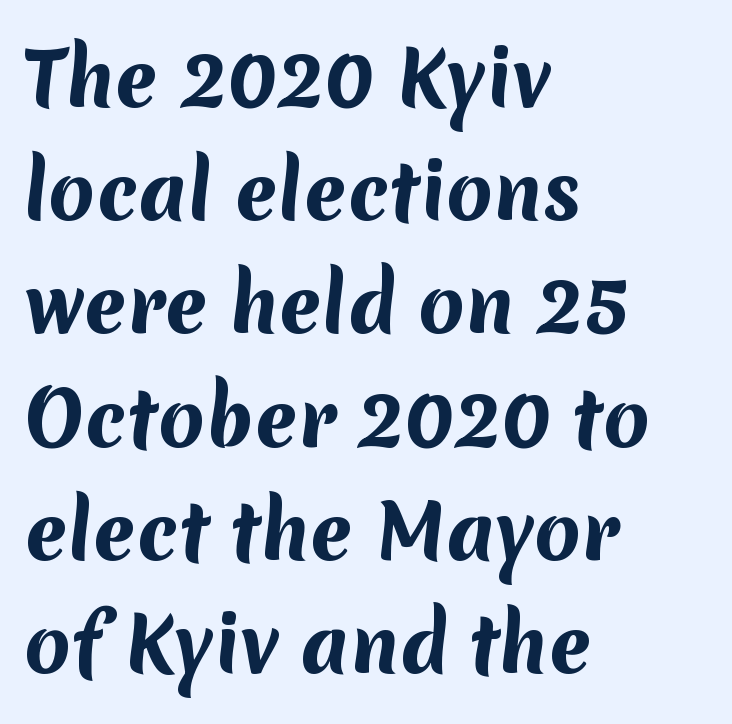
Default kerning and tracking; the words read as compact shapes. All the whitespace from short lines collects on the right. The words here are not underlined. No feet cap the strokes, marking this as sans-serif type. The space between consecutive lines is moderate.
